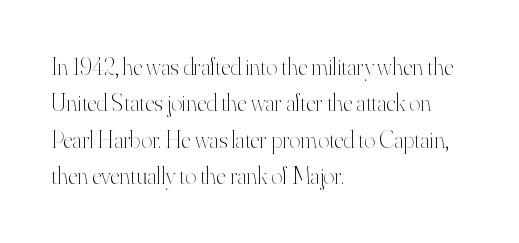
The image shows 24 px text type, upright; set left-aligned, normal line spacing (1.52x), normal letter spacing, not underlined.
